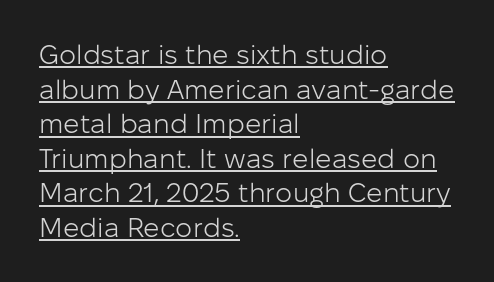
The letters look calm and open, with moderate or lighter stems. These lines were composed using upright roman letters. Glyph-to-glyph distance matches everyday printed text. The lines sit at an ordinary, default distance from one another.
